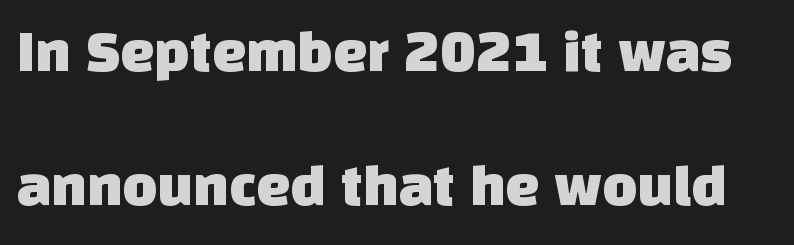
The image shows 60 px sans-serif type; set loose line spacing (2.23x), normal letter spacing, not underlined; low stroke contrast and a large x-height.
